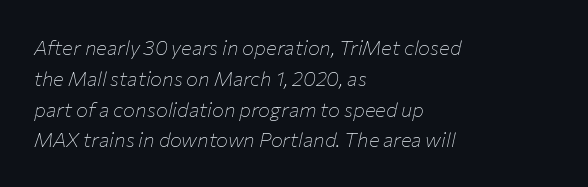
The image shows 20 px text type, italic (leaning right); set left-aligned, normal line spacing (1.54x), normal letter spacing, not underlined.
